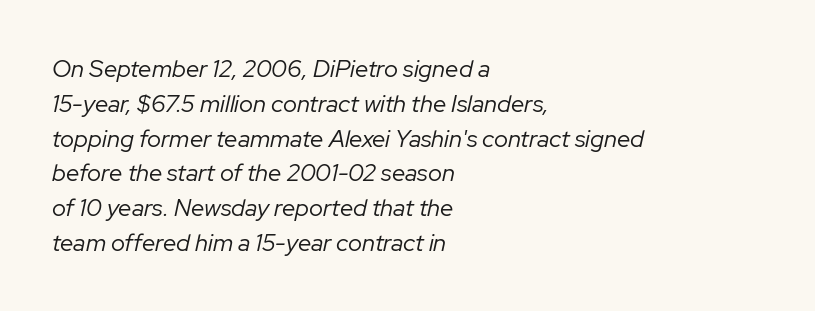
{"italic": "yes", "lean": "right", "slant_degrees": 12, "bold": "no", "underline": "no", "align": "left", "line_spacing": "normal", "line_spacing_ratio": 1.45, "letter_spacing": "normal", "letter_spacing_em": 0.0, "glyph_px": 24}
